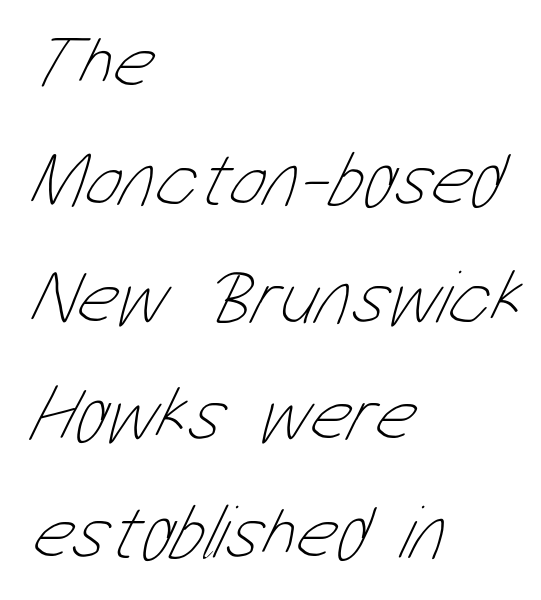
{"bold": "no", "weight": "thin", "width": "condensed", "stroke_contrast": "low", "x_height": "medium", "monospaced": "no", "underline": "no", "align": "left", "line_spacing": "normal", "line_spacing_ratio": 1.53, "letter_spacing": "normal", "letter_spacing_em": 0.0, "glyph_px": 77}
